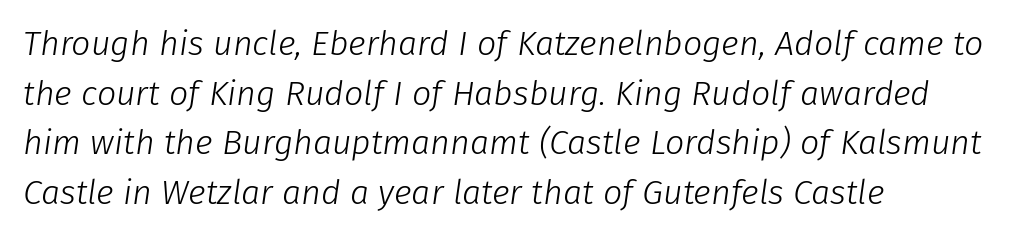
A normal amount of white space separates one row of letters from the next. A classic flush-left, rag-right setting is used for this passage. Is the stroke heavy? The answer is a plain regular-or-lighter. Think of a printed novel: that variable character pitch is what you see here.
